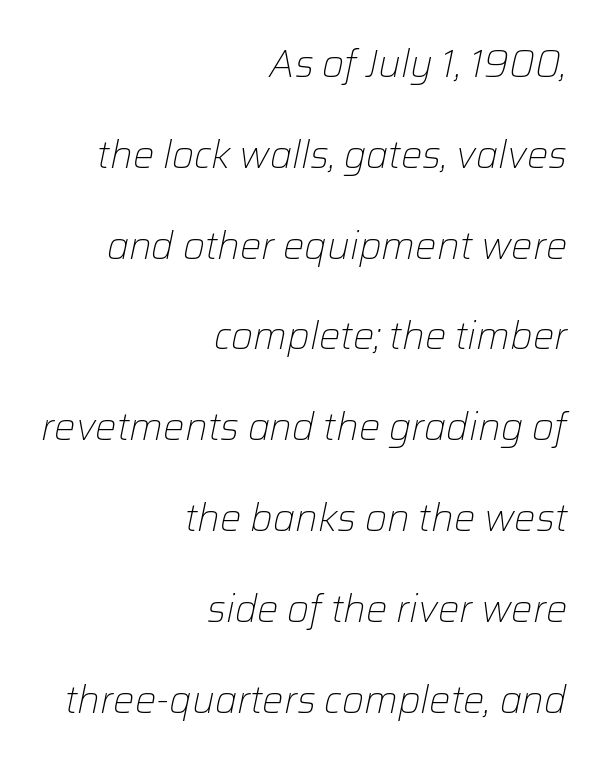
The image shows 38 px light type, italic (leaning right); set right-aligned, loose line spacing (2.39x), normal letter spacing, not underlined; low stroke contrast and a medium x-height.
